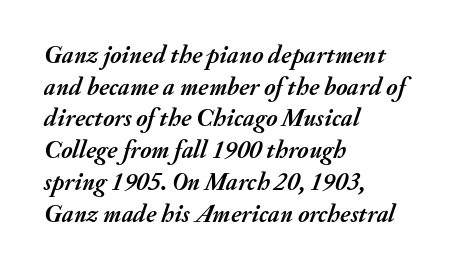
Q: Is the text bold? A: Yes.
Q: Is the text italic (slanted)? A: Yes, it leans right by about 20 degrees.
Q: Is the text underlined? A: No.
Q: How is the paragraph aligned? A: Left-aligned.
Q: Is the spacing between letters normal or unusually wide? A: Normal.
Q: Is the spacing between lines tight, normal or loose? A: Normal.
